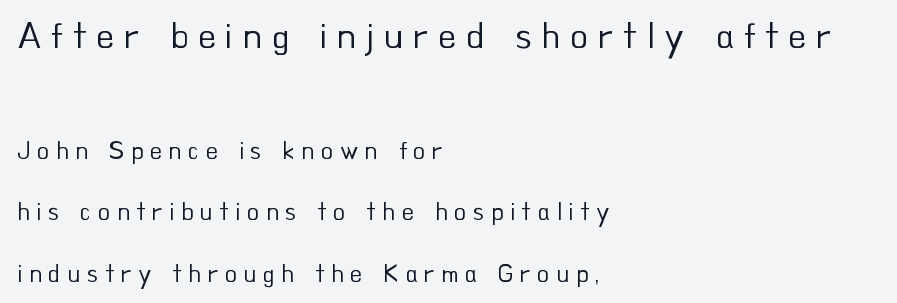
{"serif": "no", "italic": "no", "bold": "no", "weight": "regular", "width": "normal", "stroke_contrast": "low", "x_height": "small", "monospaced": "no", "underline": "no", "align": "left", "line_spacing": "loose", "line_spacing_ratio": 2.46, "letter_spacing": "wide", "letter_spacing_em": 0.26, "larger_block": "first", "size_ratio": 1.48, "glyph_px": 37}
